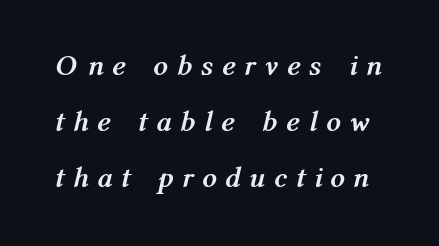
Q: Is the text bold? A: Yes.
Q: Is the text italic (slanted)? A: Yes, it leans right by about 12 degrees.
Q: Is the text underlined? A: No.
Q: Is the spacing between letters normal or unusually wide? A: Unusually wide.
Q: Is the spacing between lines tight, normal or loose? A: Loose.
Q: Width (condensed, normal, or wide)? A: Condensed.
Q: Stroke contrast? A: Medium.
Q: x-height? A: Medium.
Q: Monospaced? A: No.
